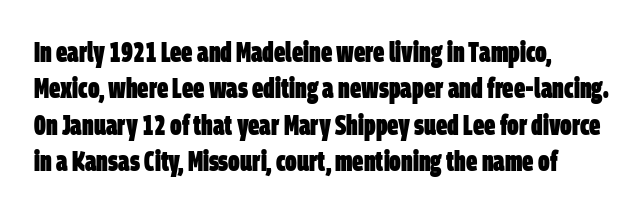
Line spacing here is normal. Proportional: the letters do not fall into vertical columns. To sum up the face: it is a sans, with no serifs. Default kerning and tracking; the words read as compact shapes. The letters are bold, with thick, heavy strokes. Unmarked baselines from the first word to the last.
